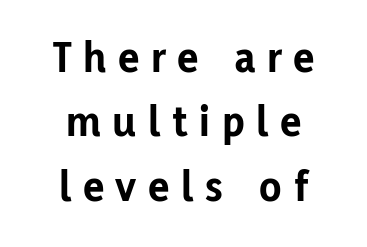
The image shows 45 px bold sans-serif type, upright; set centered, normal line spacing (1.43x), unusually wide letter spacing (+0.26 em), not underlined; low stroke contrast and a medium x-height.
